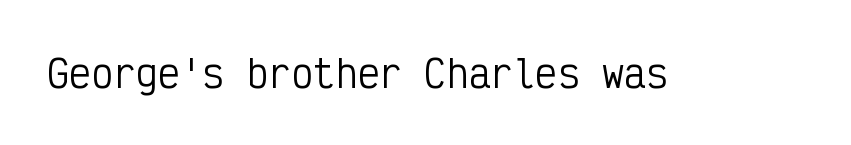
{"serif": "no", "italic": "no", "bold": "no", "weight": "regular", "width": "condensed", "stroke_contrast": "low", "x_height": "medium", "monospaced": "yes", "underline": "no", "letter_spacing": "normal", "letter_spacing_em": 0.0, "glyph_px": 37}
